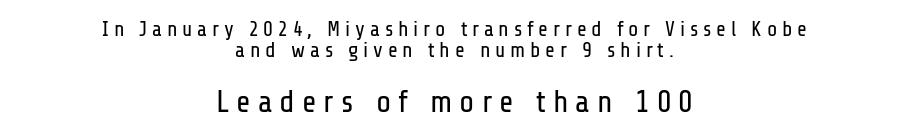
The letters stand upright; this is a roman face. Line spacing here is tight. You could not count columns in this text — the font is proportionally spaced. The strip under each line holds only bare page.
